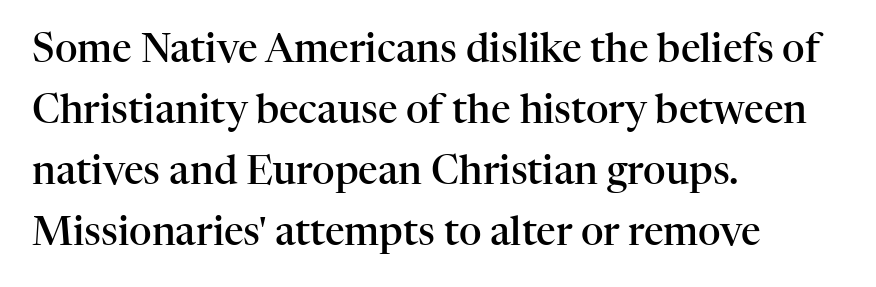
The image shows 39 px semibold serif type, upright; set left-aligned, normal line spacing (1.56x), normal letter spacing, not underlined; high stroke contrast and a medium x-height.
